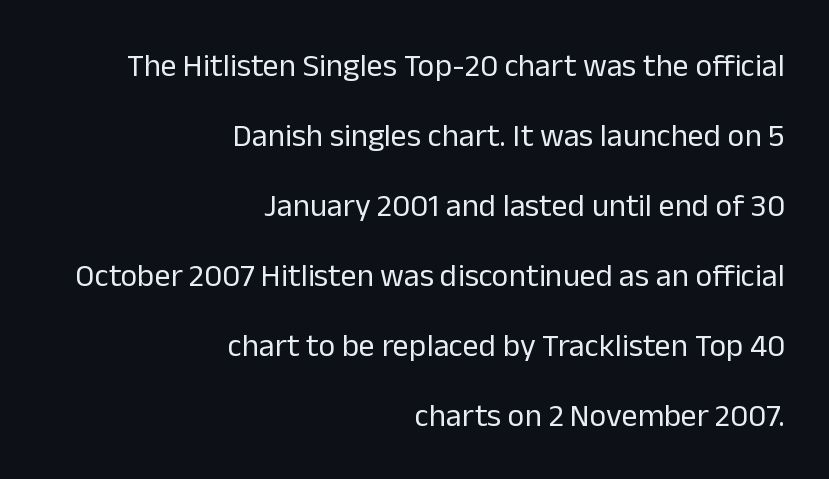
The font's upright variant was chosen for this text. One-word summary of the alignment: right. Letters rest on an invisible, unmarked baseline. Is the stroke heavy? The answer is a plain regular-or-lighter. Do the characters align in a grid? No, the font is proportional. The line-height multiplier appears high, well above default.
